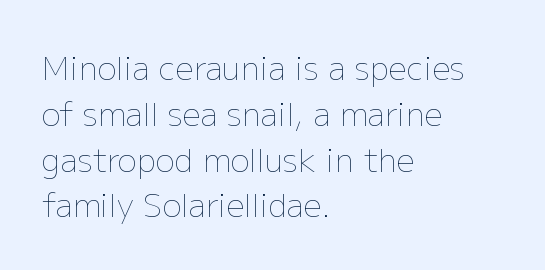
Q: Is the text bold? A: No.
Q: Is the text italic (slanted)? A: No, it is upright.
Q: Is the text underlined? A: No.
Q: How is the paragraph aligned? A: Left-aligned.
Q: Is the spacing between letters normal or unusually wide? A: Normal.
Q: Is the spacing between lines tight, normal or loose? A: Normal.
Q: Width (condensed, normal, or wide)? A: Normal.
Q: Stroke contrast? A: Low.
Q: x-height? A: Medium.
Q: Monospaced? A: No.
